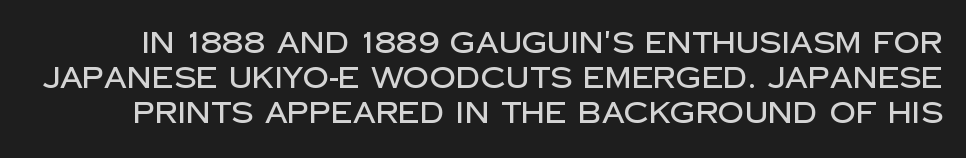
Serifs: no, the terminals of the letterforms are clean. The horizontal fit of the characters is conventional and even. A bare baseline throughout the passage. Looks like regular typesetting: each glyph gets only the width it needs.
